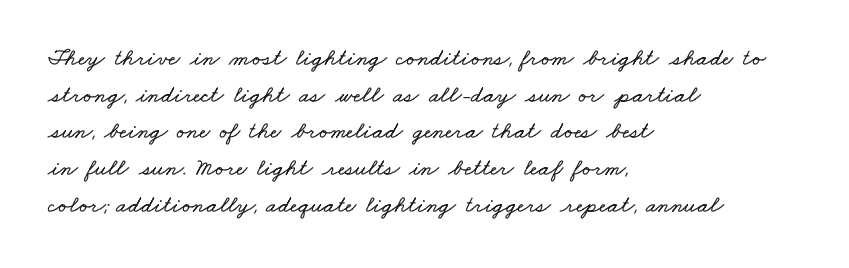
Q: Is the text underlined? A: No.
Q: How is the paragraph aligned? A: Left-aligned.
Q: Is the spacing between letters normal or unusually wide? A: Normal.
Q: Is the spacing between lines tight, normal or loose? A: Normal.
